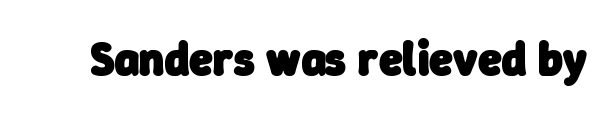
Q: Is the text bold? A: Yes.
Q: Is the typeface a serif or a sans-serif typeface? A: Sans-serif.
Q: Is the text underlined? A: No.
Q: Is the spacing between letters normal or unusually wide? A: Normal.
Q: Width (condensed, normal, or wide)? A: Normal.
Q: Stroke contrast? A: Low.
Q: x-height? A: Medium.
Q: Monospaced? A: No.
